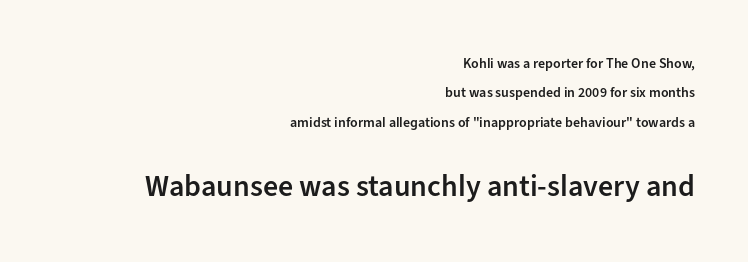
Nothing sits at the stroke ends, so this counts as sans-serif. Set as a demibold, roughly 600 on the weight scale. Characters follow at the spacing the type designer built in. Is this a fixed-width face? No — the glyphs have proportional, varying widths. Each line ends at the same right margin while the left side varies.
